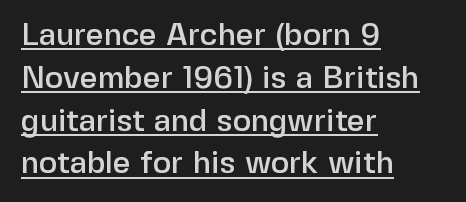
Short and long lines alike share a common starting point at left. Underline: present. The passage shown is typeset with a sans-serif family. Here the designer chose a conventional face with non-uniform glyph widths.
